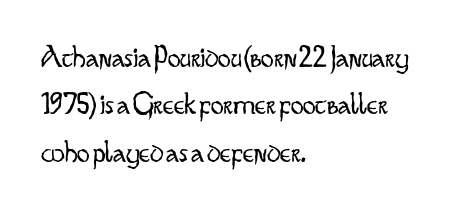
Q: Is the text bold? A: No.
Q: Is the text italic (slanted)? A: No, it is upright.
Q: Is the typeface a serif or a sans-serif typeface? A: Sans-serif.
Q: Is the text underlined? A: No.
Q: How is the paragraph aligned? A: Left-aligned.
Q: Is the spacing between letters normal or unusually wide? A: Normal.
Q: Is the spacing between lines tight, normal or loose? A: Normal.
Q: Width (condensed, normal, or wide)? A: Condensed.
Q: Stroke contrast? A: Low.
Q: x-height? A: Small.
Q: Monospaced? A: No.
